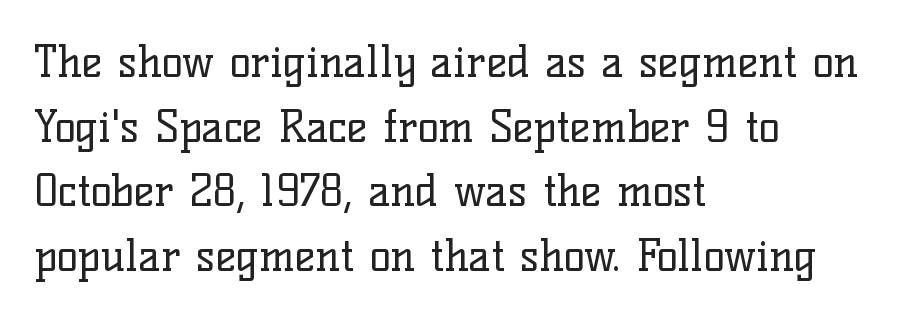
{"serif": "yes", "italic": "no", "bold": "no", "weight": "regular", "width": "normal", "stroke_contrast": "low", "x_height": "medium", "monospaced": "no", "underline": "no", "align": "left", "line_spacing": "normal", "line_spacing_ratio": 1.47, "letter_spacing": "normal", "letter_spacing_em": 0.0, "glyph_px": 44}
